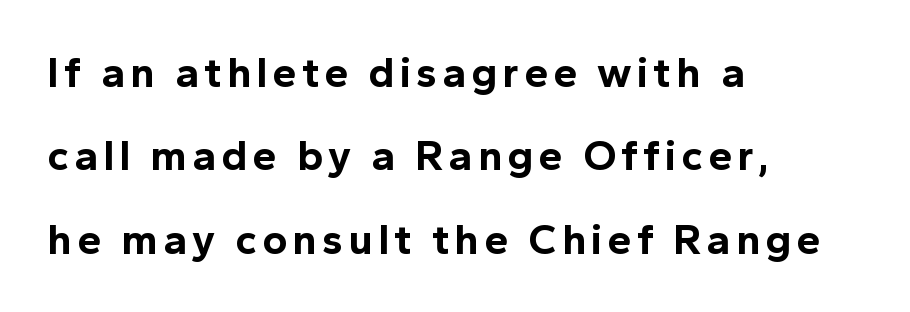
{"serif": "no", "italic": "no", "bold": "yes", "weight": "bold", "width": "normal", "x_height": "medium", "monospaced": "no", "underline": "no", "align": "left", "line_spacing": "loose", "line_spacing_ratio": 1.94, "glyph_px": 43}
